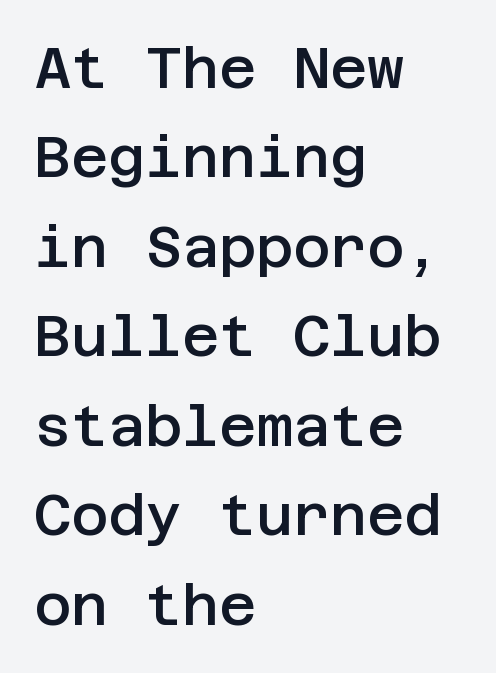
Lines of text with bare space underneath. Inter-character spacing is left at the font's built-in metrics. The glyphs have the mass of a demibold cut, below bold. What's the leading like? Ordinary, nothing unusual. The axis of the letterforms is exactly vertical.
